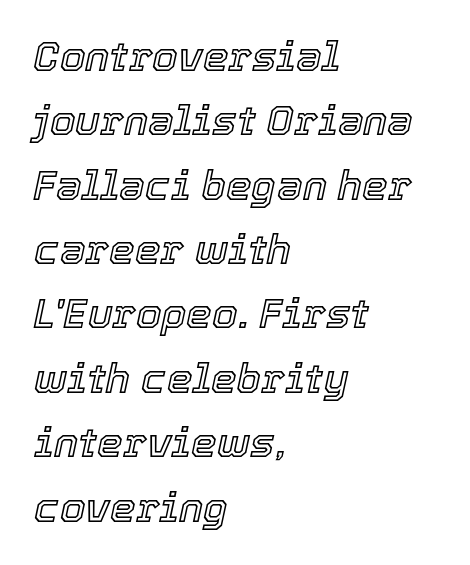
Horizontally, the lines are justified to the leading edge only. Each word holds together tightly as a unit, with standard inter-letter gaps. Descenders are the only things crossing below the line. The letters are slanted; this is an italic face.
